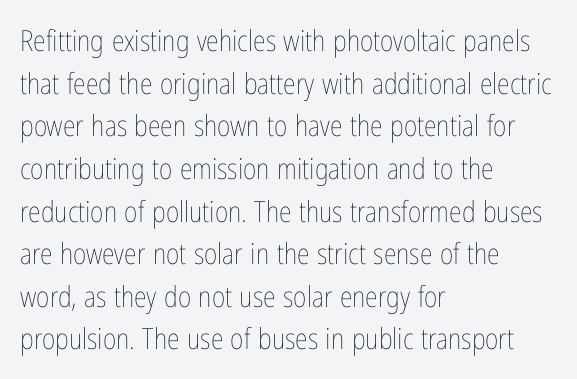
Q: Is the text bold? A: No.
Q: Is the text italic (slanted)? A: No, it is upright.
Q: Is the text underlined? A: No.
Q: How is the paragraph aligned? A: Left-aligned.
Q: Is the spacing between letters normal or unusually wide? A: Normal.
Q: Is the spacing between lines tight, normal or loose? A: Normal.
Q: Width (condensed, normal, or wide)? A: Condensed.
Q: Stroke contrast? A: Low.
Q: x-height? A: Medium.
Q: Monospaced? A: No.
